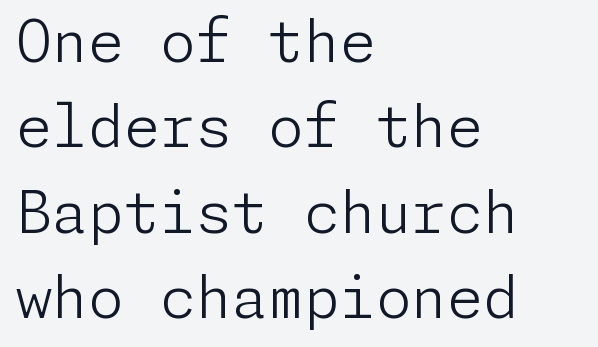
Q: Is the text bold? A: No.
Q: Is the text italic (slanted)? A: No, it is upright.
Q: Is the typeface a serif or a sans-serif typeface? A: Sans-serif.
Q: Is the text underlined? A: No.
Q: How is the paragraph aligned? A: Left-aligned.
Q: Is the spacing between letters normal or unusually wide? A: Normal.
Q: Is the spacing between lines tight, normal or loose? A: Normal.
Q: Width (condensed, normal, or wide)? A: Normal.
Q: Stroke contrast? A: Low.
Q: x-height? A: Medium.
